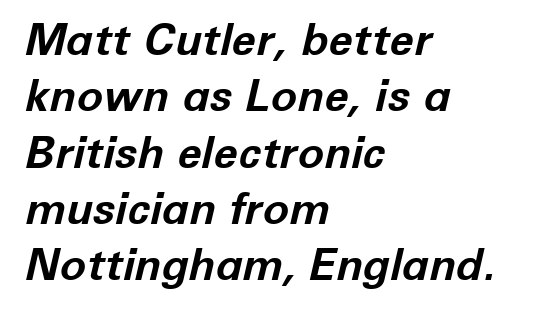
Q: Is the text bold? A: Yes.
Q: Is the text italic (slanted)? A: Yes, it leans right by about 12 degrees.
Q: Is the text underlined? A: No.
Q: How is the paragraph aligned? A: Left-aligned.
Q: Is the spacing between letters normal or unusually wide? A: Normal.
Q: Is the spacing between lines tight, normal or loose? A: Normal.
Q: Width (condensed, normal, or wide)? A: Normal.
Q: Stroke contrast? A: Low.
Q: x-height? A: Medium.
Q: Monospaced? A: No.
